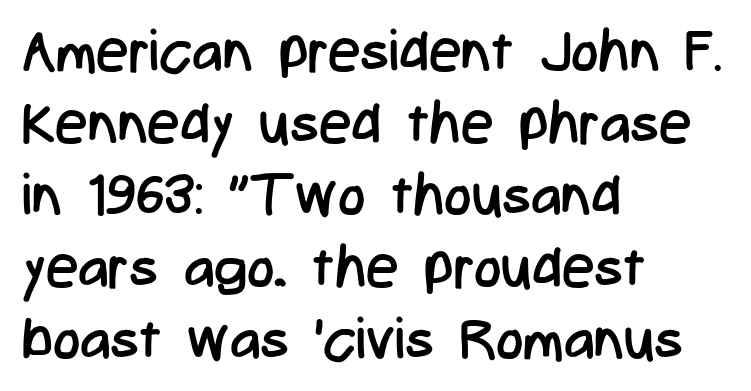
Only glyphs here, with clear space below each row. Here the designer chose a conventional face with non-uniform glyph widths. No chunkiness to these letters — they're not bold. Is there any slant? The stems are plumb.
